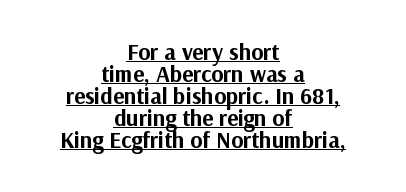
Caption: multi-line text, centered on the measure. Underlining? Definitely there. Set as a true bold cut, around the 700 mark. Characters remain perfectly vertical along every line.
